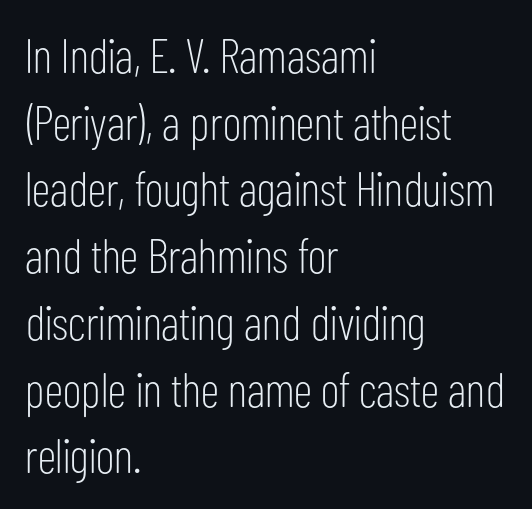
In terms of posture, this sample is upright. The letters advance in unequal steps, a hallmark of proportional type. Are there feet on the stems? There aren't — it's a sans. Regular leading.
